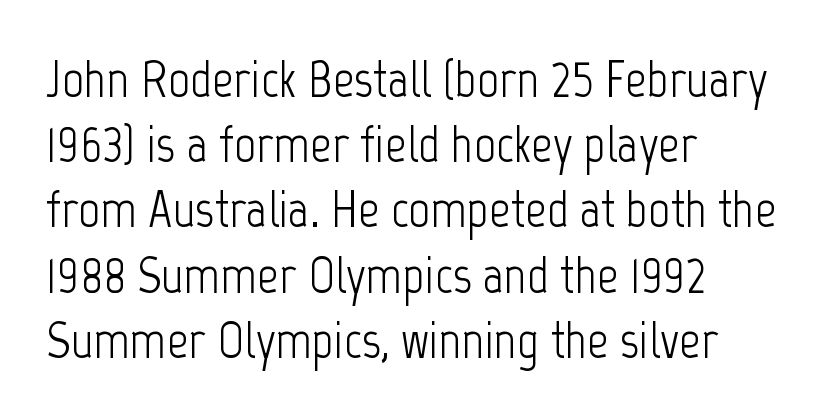
The image shows 53 px light, condensed sans-serif type, upright; set left-aligned, line spacing 1.23x, normal letter spacing, not underlined; low stroke contrast and a medium x-height.
